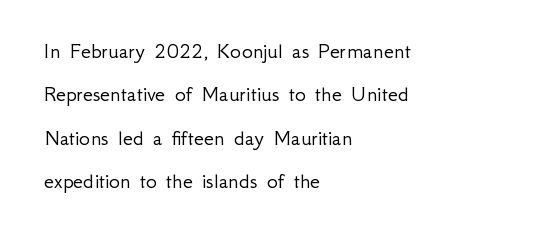
Q: Is the text bold? A: No.
Q: Is the text italic (slanted)? A: No, it is upright.
Q: Is the text underlined? A: No.
Q: How is the paragraph aligned? A: Left-aligned.
Q: Is the spacing between letters normal or unusually wide? A: Normal.
